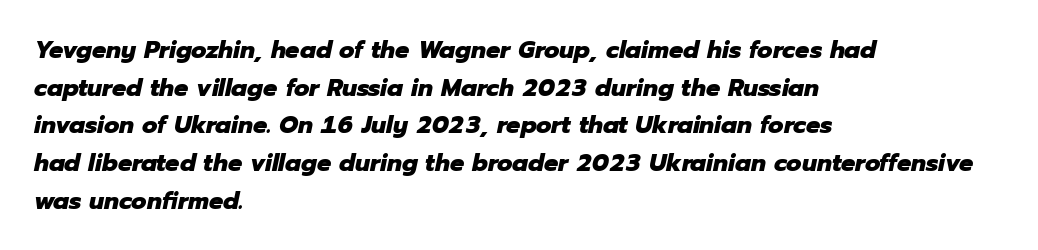
Q: Is the text bold? A: Yes.
Q: Is the text italic (slanted)? A: Yes, it leans right by about 12 degrees.
Q: Is the text underlined? A: No.
Q: How is the paragraph aligned? A: Left-aligned.
Q: Is the spacing between letters normal or unusually wide? A: Normal.
Q: Is the spacing between lines tight, normal or loose? A: Normal.
